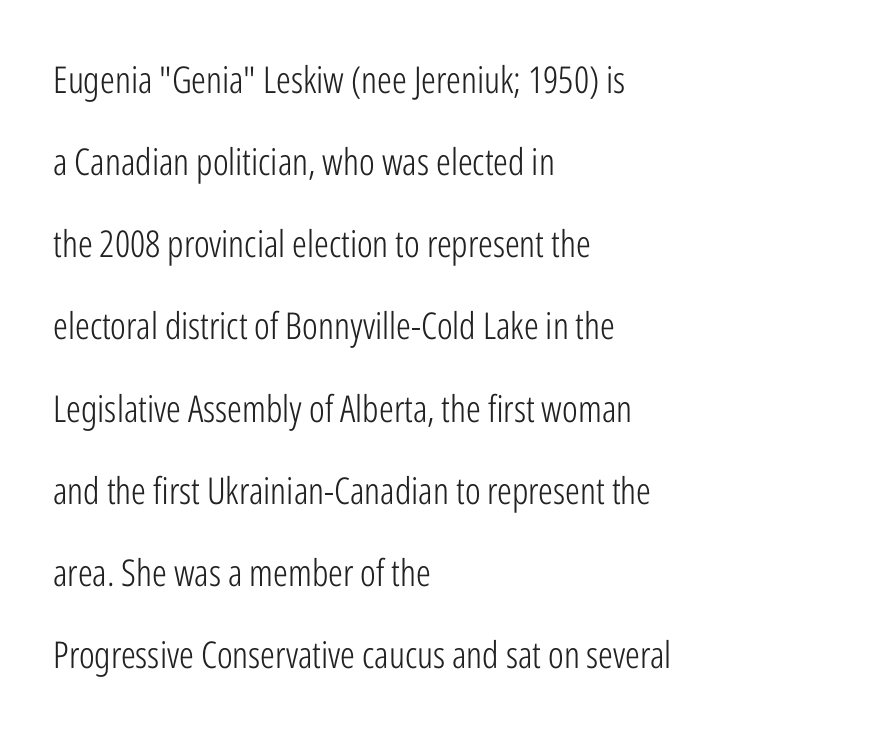
Q: Is the text bold? A: No.
Q: Is the text italic (slanted)? A: No, it is upright.
Q: Is the typeface a serif or a sans-serif typeface? A: Sans-serif.
Q: Is the text underlined? A: No.
Q: How is the paragraph aligned? A: Left-aligned.
Q: Is the spacing between letters normal or unusually wide? A: Normal.
Q: Is the spacing between lines tight, normal or loose? A: Loose.
Q: Width (condensed, normal, or wide)? A: Condensed.
Q: Stroke contrast? A: Low.
Q: x-height? A: Medium.
Q: Monospaced? A: No.
